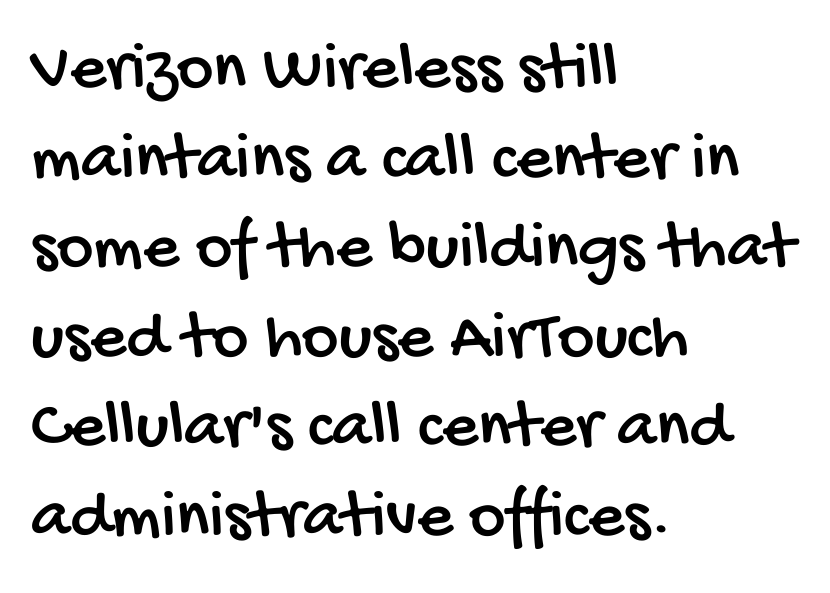
Q: Is the typeface a serif or a sans-serif typeface? A: Sans-serif.
Q: Is the text underlined? A: No.
Q: How is the paragraph aligned? A: Left-aligned.
Q: Is the spacing between letters normal or unusually wide? A: Normal.
Q: Is the spacing between lines tight, normal or loose? A: Normal.
Q: Width (condensed, normal, or wide)? A: Condensed.
Q: Stroke contrast? A: Low.
Q: x-height? A: Large.
Q: Monospaced? A: No.
